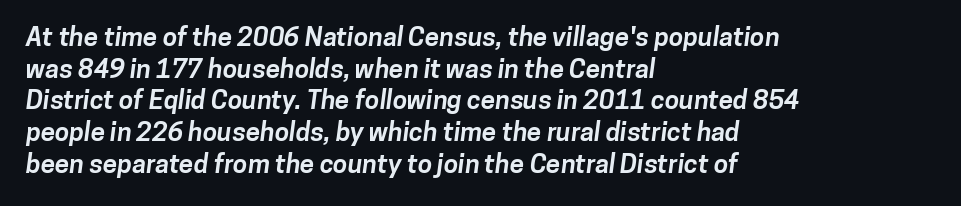
{"bold": "yes", "underline": "no", "align": "left", "line_spacing_ratio": 1.22, "letter_spacing": "normal", "letter_spacing_em": 0.0, "glyph_px": 26}
